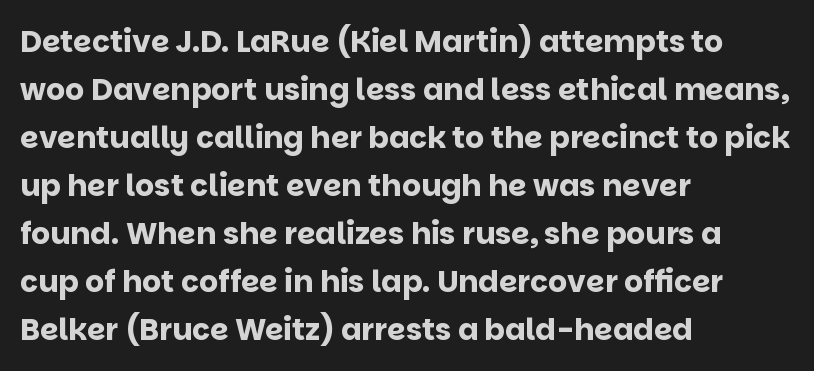
Q: Is the text bold? A: Yes.
Q: Is the text italic (slanted)? A: No, it is upright.
Q: Is the typeface a serif or a sans-serif typeface? A: Sans-serif.
Q: Is the text underlined? A: No.
Q: How is the paragraph aligned? A: Left-aligned.
Q: Is the spacing between letters normal or unusually wide? A: Normal.
Q: Is the spacing between lines tight, normal or loose? A: Normal.
Q: Width (condensed, normal, or wide)? A: Normal.
Q: Stroke contrast? A: Low.
Q: x-height? A: Large.
Q: Monospaced? A: No.
